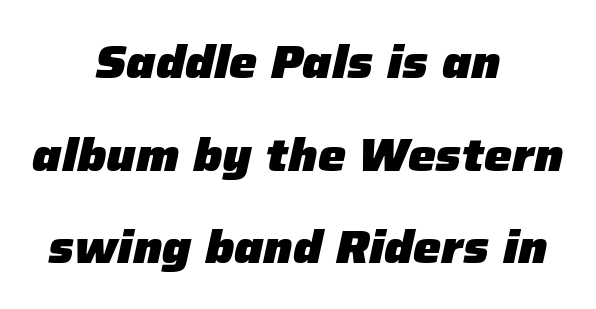
{"italic": "yes", "lean": "right", "slant_degrees": 12, "bold": "yes", "weight": "heavy", "width": "normal", "stroke_contrast": "low", "x_height": "medium", "monospaced": "no", "underline": "no", "align": "center", "line_spacing": "loose", "line_spacing_ratio": 1.97, "letter_spacing": "normal", "letter_spacing_em": 0.0, "glyph_px": 47}
